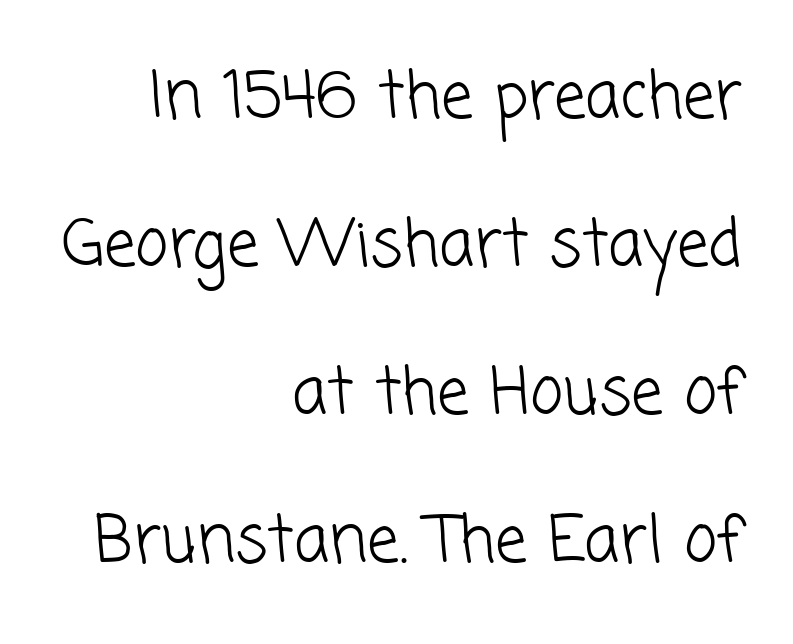
{"serif": "no", "bold": "no", "weight": "light", "width": "normal", "stroke_contrast": "low", "x_height": "medium", "monospaced": "no", "underline": "no", "align": "right", "line_spacing": "loose", "line_spacing_ratio": 2.31, "letter_spacing": "normal", "letter_spacing_em": 0.0, "glyph_px": 64}
